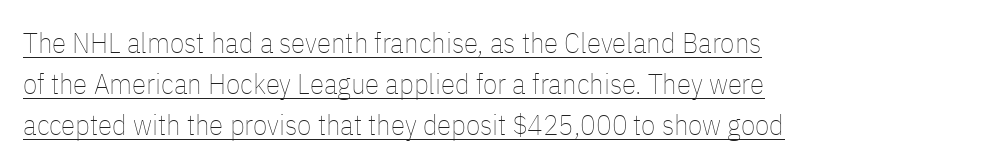
Q: Is the text bold? A: No.
Q: Is the text italic (slanted)? A: No, it is upright.
Q: Is the text underlined? A: Yes.
Q: How is the paragraph aligned? A: Left-aligned.
Q: Is the spacing between letters normal or unusually wide? A: Normal.
Q: Is the spacing between lines tight, normal or loose? A: Normal.
Q: Width (condensed, normal, or wide)? A: Condensed.
Q: Stroke contrast? A: Low.
Q: x-height? A: Medium.
Q: Monospaced? A: No.
